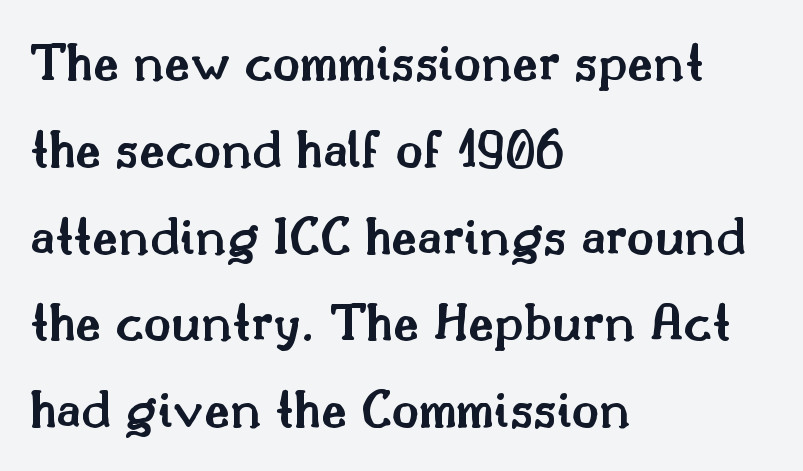
Q: Is the text bold? A: Semi-bold.
Q: Is the text italic (slanted)? A: No, it is upright.
Q: Is the typeface a serif or a sans-serif typeface? A: Serif.
Q: Is the text underlined? A: No.
Q: How is the paragraph aligned? A: Left-aligned.
Q: Is the spacing between letters normal or unusually wide? A: Normal.
Q: Is the spacing between lines tight, normal or loose? A: Normal.
Q: Width (condensed, normal, or wide)? A: Normal.
Q: Stroke contrast? A: Medium.
Q: x-height? A: Small.
Q: Monospaced? A: No.
